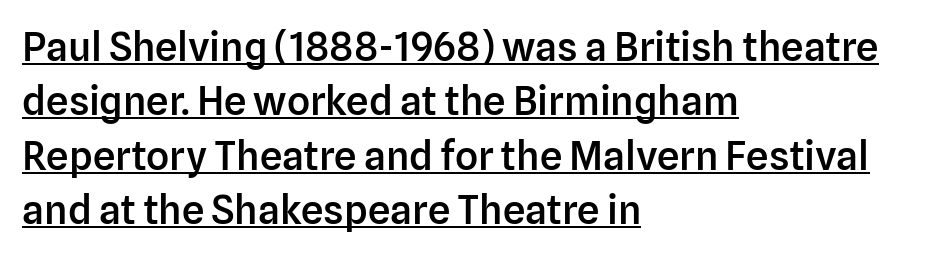
The image shows 40 px semibold sans-serif type, upright; set left-aligned, normal line spacing (1.36x), normal letter spacing, underlined; low stroke contrast and a medium x-height.
